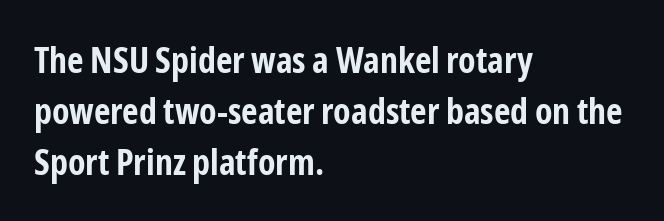
Q: Is the text bold? A: Yes.
Q: Is the text italic (slanted)? A: No, it is upright.
Q: Is the typeface a serif or a sans-serif typeface? A: Sans-serif.
Q: Is the text underlined? A: No.
Q: How is the paragraph aligned? A: Left-aligned.
Q: Is the spacing between letters normal or unusually wide? A: Normal.
Q: Is the spacing between lines tight, normal or loose? A: Normal.
Q: Width (condensed, normal, or wide)? A: Condensed.
Q: Stroke contrast? A: Low.
Q: x-height? A: Medium.
Q: Monospaced? A: No.
